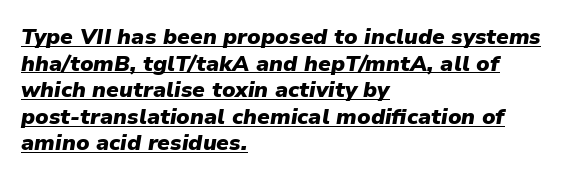
Q: Is the text bold? A: Yes.
Q: Is the text italic (slanted)? A: Yes, it leans right by about 9 degrees.
Q: Is the text underlined? A: Yes.
Q: How is the paragraph aligned? A: Left-aligned.
Q: Is the spacing between letters normal or unusually wide? A: Normal.
